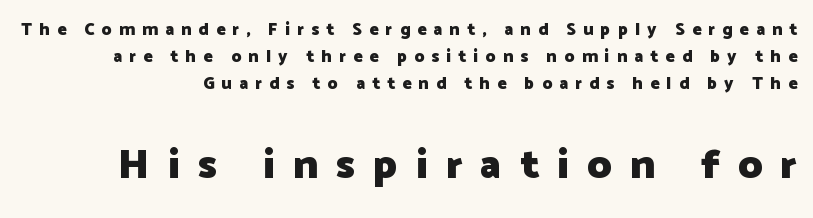
Q: Is the text bold? A: Yes.
Q: Is the text italic (slanted)? A: No, it is upright.
Q: Is the typeface a serif or a sans-serif typeface? A: Sans-serif.
Q: Is the text underlined? A: No.
Q: How is the paragraph aligned? A: Right-aligned.
Q: Is the spacing between letters normal or unusually wide? A: Unusually wide.
Q: Is the spacing between lines tight, normal or loose? A: Normal.
Q: Which block of text is set in a larger size, the first (top) or the second (bottom)? A: The second (bottom) one.
Q: Width (condensed, normal, or wide)? A: Normal.
Q: Stroke contrast? A: Low.
Q: x-height? A: Medium.
Q: Monospaced? A: No.
